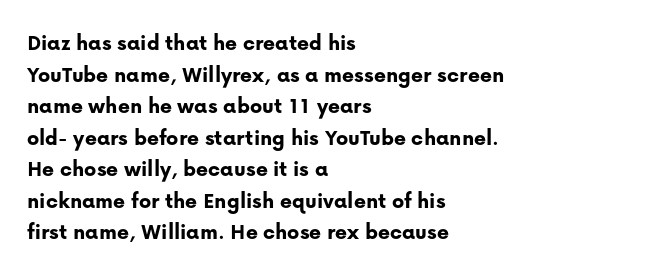
{"italic": "no", "bold": "yes", "underline": "no", "align": "left", "line_spacing": "normal", "line_spacing_ratio": 1.37, "letter_spacing": "normal", "letter_spacing_em": 0.0, "glyph_px": 23}
